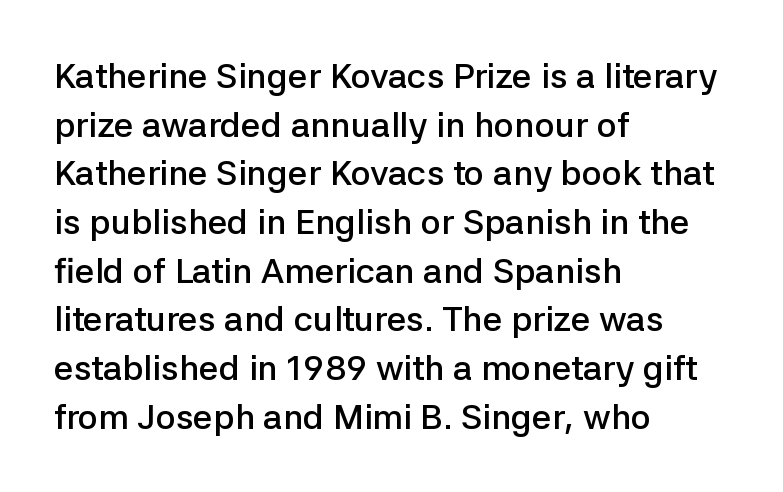
Q: Is the text bold? A: Semi-bold.
Q: Is the text italic (slanted)? A: No, it is upright.
Q: Is the typeface a serif or a sans-serif typeface? A: Sans-serif.
Q: Is the text underlined? A: No.
Q: How is the paragraph aligned? A: Left-aligned.
Q: Is the spacing between letters normal or unusually wide? A: Normal.
Q: Is the spacing between lines tight, normal or loose? A: Normal.
Q: Width (condensed, normal, or wide)? A: Normal.
Q: Stroke contrast? A: Low.
Q: x-height? A: Medium.
Q: Monospaced? A: No.
